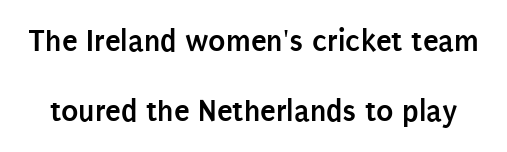
Q: Is the text bold? A: Yes.
Q: Is the text italic (slanted)? A: No, it is upright.
Q: Is the typeface a serif or a sans-serif typeface? A: Sans-serif.
Q: Is the text underlined? A: No.
Q: Is the spacing between letters normal or unusually wide? A: Normal.
Q: Is the spacing between lines tight, normal or loose? A: Loose.
Q: Width (condensed, normal, or wide)? A: Condensed.
Q: Stroke contrast? A: Low.
Q: x-height? A: Large.
Q: Monospaced? A: No.
